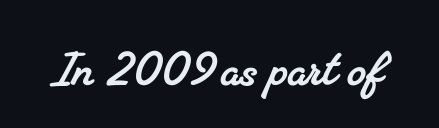
The image shows 59 px serif type; set normal letter spacing, not underlined; medium stroke contrast and a small x-height.
